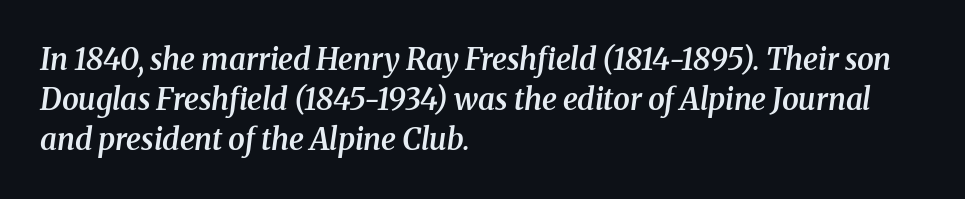
The image shows 30 px semibold serif type, italic (leaning right); set left-aligned, normal line spacing (1.33x), normal letter spacing, not underlined; medium stroke contrast and a medium x-height.
